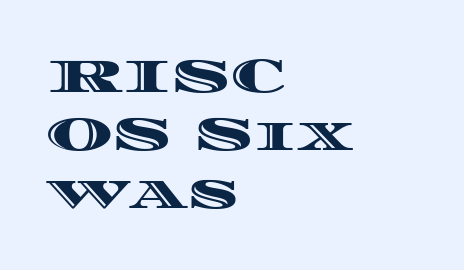
Letters rest on an invisible, unmarked baseline. There is no visible air inserted between adjacent glyphs. Notice how the stems are strictly vertical — no italics here. This sample has the flowing, uneven cadence of proportional lettering. Casual observation: everything's shoved over to the left.
